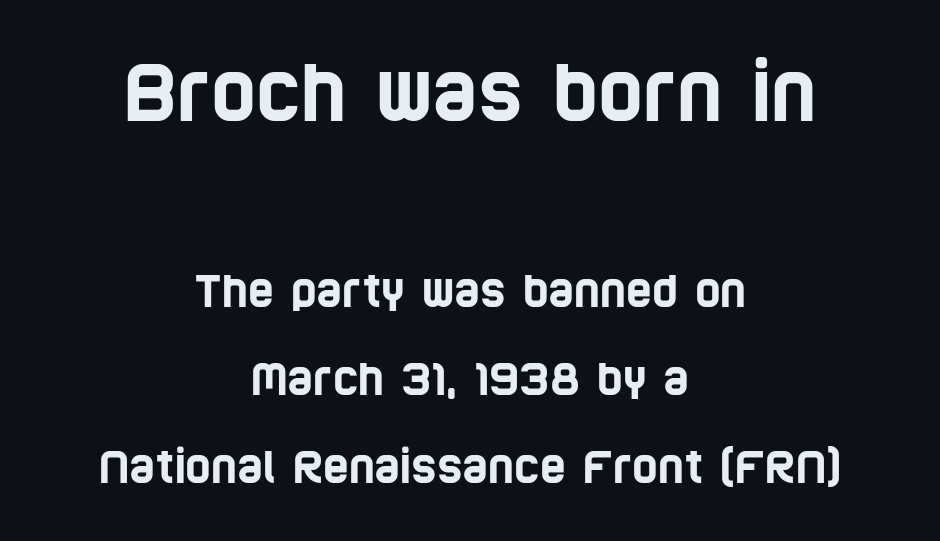
{"serif": "no", "width": "condensed", "stroke_contrast": "low", "x_height": "large", "monospaced": "no", "underline": "no", "align": "center", "line_spacing": "loose", "line_spacing_ratio": 2.0, "letter_spacing": "normal", "letter_spacing_em": 0.0, "larger_block": "first", "size_ratio": 1.75, "glyph_px": 77}
